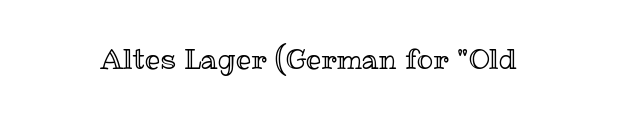
The image shows 27 px text type, upright; set normal letter spacing, not underlined.
